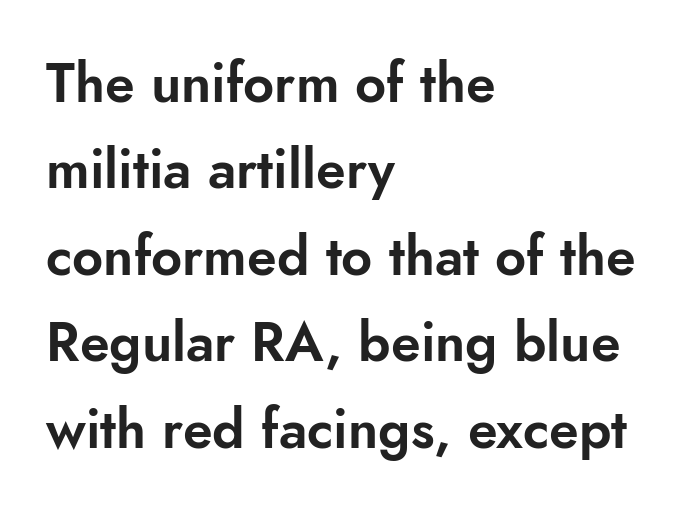
The image shows 54 px sans-serif type, upright; set left-aligned, normal line spacing (1.6x), normal letter spacing, not underlined; low stroke contrast and a small x-height.
